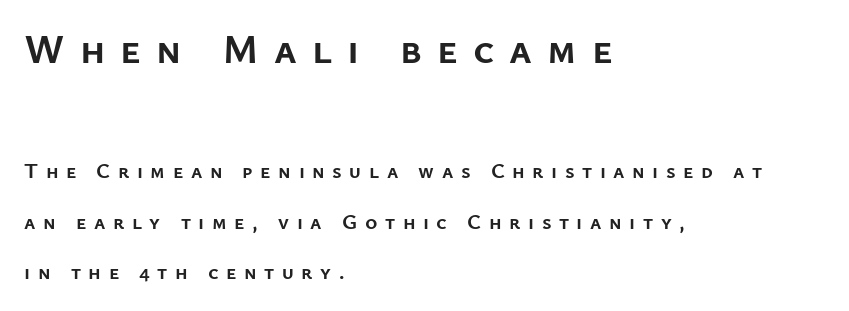
{"serif": "no", "italic": "no", "bold": "yes", "weight": "semibold", "width": "normal", "stroke_contrast": "low", "x_height": "medium", "monospaced": "no", "underline": "no", "align": "left", "line_spacing": "loose", "line_spacing_ratio": 2.4, "letter_spacing": "wide", "letter_spacing_em": 0.36, "larger_block": "first", "size_ratio": 2.0, "glyph_px": 42}
